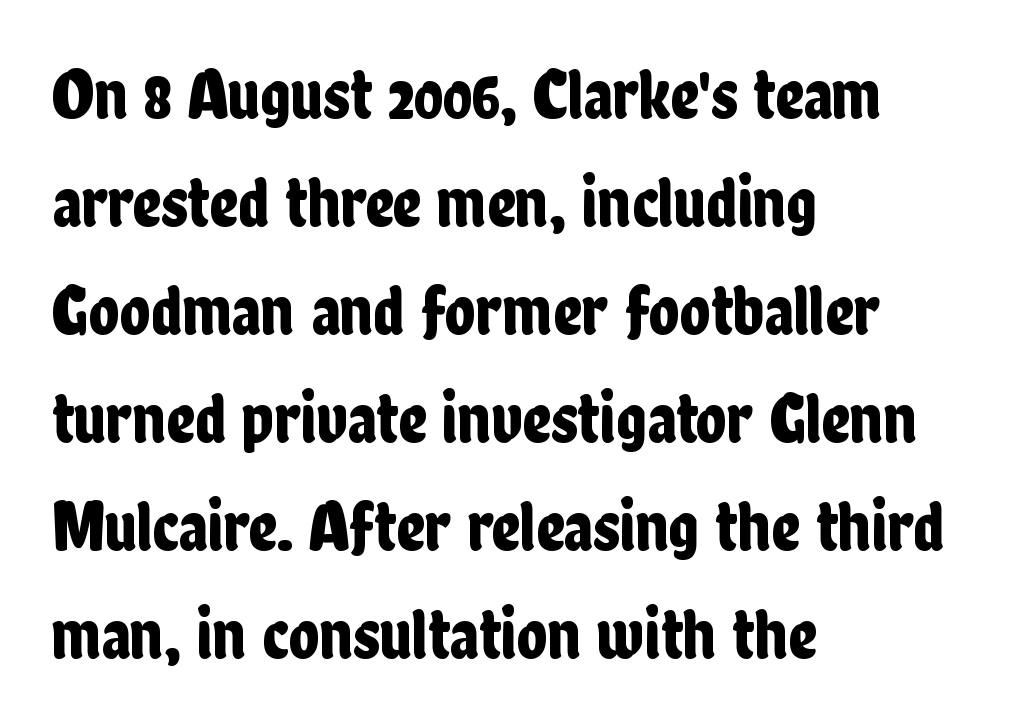
Q: Is the text italic (slanted)? A: No, it is upright.
Q: Is the typeface a serif or a sans-serif typeface? A: Sans-serif.
Q: Is the text underlined? A: No.
Q: How is the paragraph aligned? A: Left-aligned.
Q: Is the spacing between letters normal or unusually wide? A: Normal.
Q: Is the spacing between lines tight, normal or loose? A: Normal.
Q: Width (condensed, normal, or wide)? A: Condensed.
Q: Stroke contrast? A: Low.
Q: x-height? A: Medium.
Q: Monospaced? A: No.
